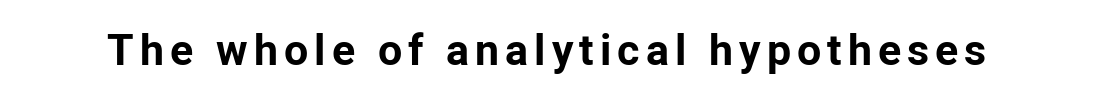
The strip under each line holds only bare page. In terms of letterform style, serifs are entirely absent. Ordinary non-slanted type is in use. Weight check: bold — yes, fully. Here the designer chose a conventional face with non-uniform glyph widths.
